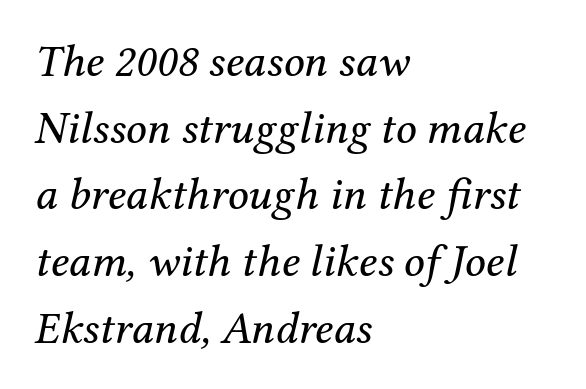
Does the lettering tilt? It does — this is italic. Weight class: somewhere from thin through regular. The typesetter chose a ragged-right arrangement here. Letter spacing: default. The letters advance in unequal steps, a hallmark of proportional type.
